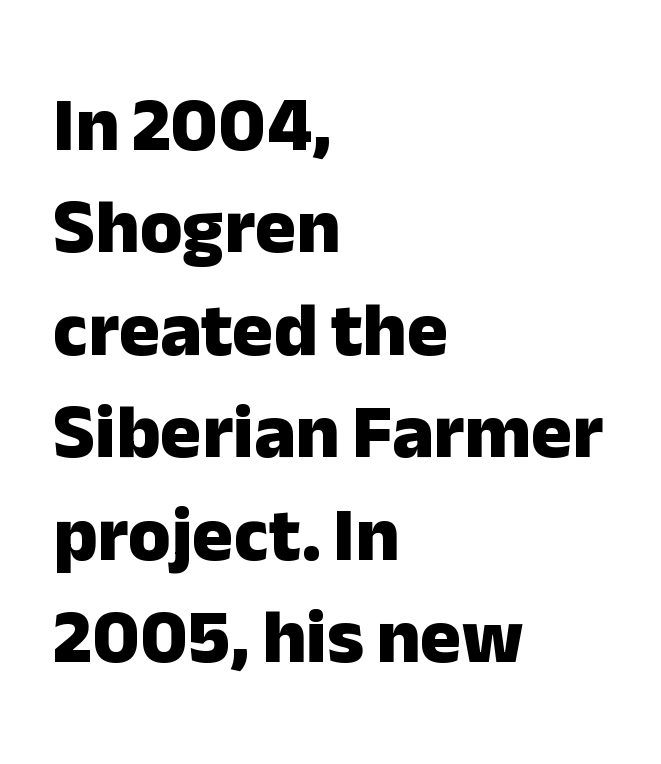
The image shows 77 px heavy sans-serif type, upright; set left-aligned, normal line spacing (1.33x), normal letter spacing, not underlined; low stroke contrast and a medium x-height.
